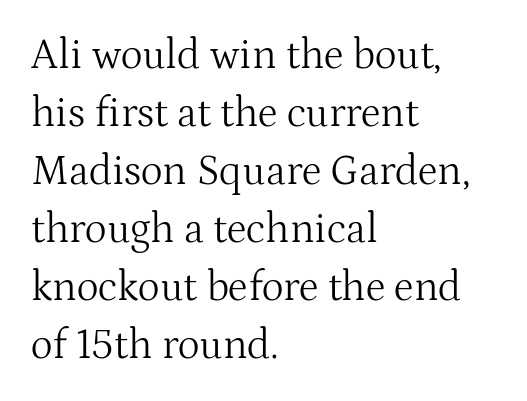
The type is set solid horizontally, with unmodified tracking. Letters rest on an invisible, unmarked baseline. These lines were composed using upright roman letters. This rendering employs a face with finishing strokes, i.e., a serif. You could not count columns in this text — the font is proportionally spaced. Ink coverage per letter is moderate at most.
